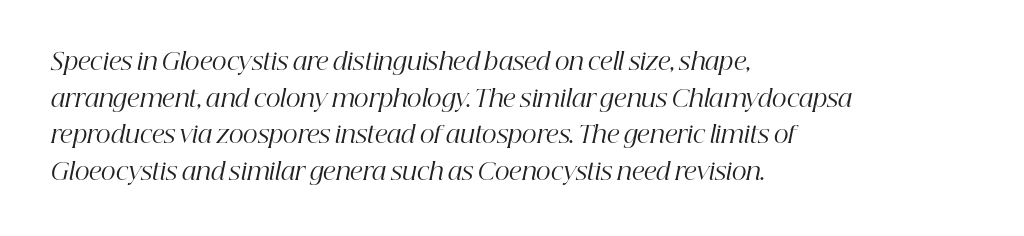
{"italic": "yes", "lean": "right", "slant_degrees": 12, "bold": "no", "underline": "no", "align": "left", "line_spacing": "normal", "line_spacing_ratio": 1.59, "letter_spacing": "normal", "letter_spacing_em": 0.0, "glyph_px": 23}
